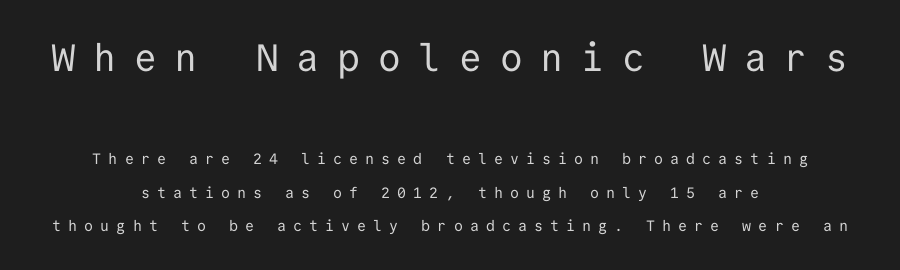
Character size in the leading block exceeds that of the trailing block. The baseline area is clear. The glyphs in this specimen are sans serif. One glance says open: line gaps are wider than usual. Notice how the passage keeps no hard edge, just a central spine.
